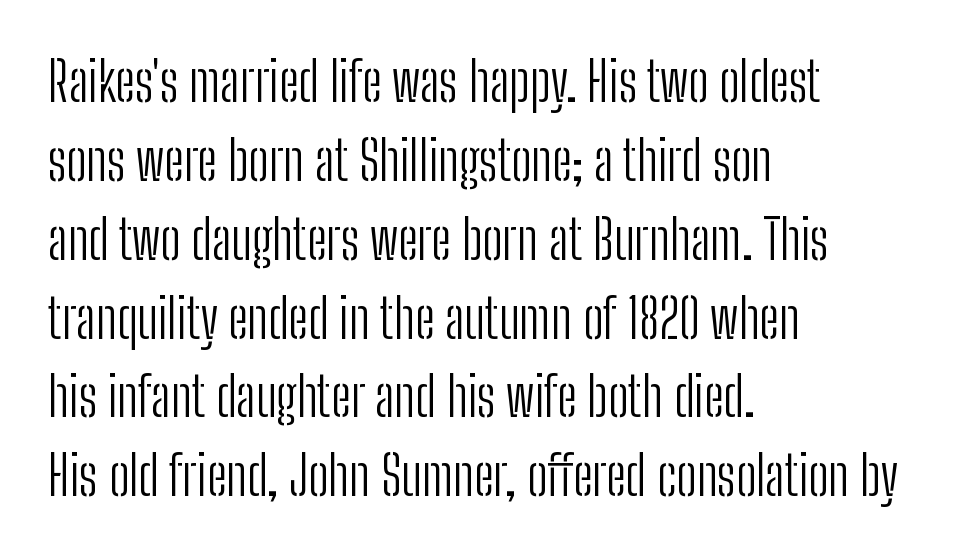
This is roman type, the default non-slanted kind. These lines sit exactly where default settings would place them. The type is set solid horizontally, with unmodified tracking. Descender tails drop into unmarked territory. Unlike a traditional serif, this face leaves its strokes unadorned. The letters advance in unequal steps, a hallmark of proportional type.
